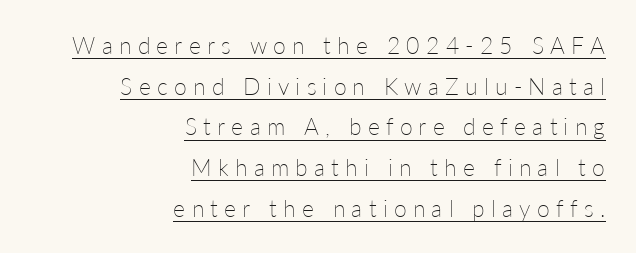
Q: Is the text bold? A: No.
Q: Is the text italic (slanted)? A: No, it is upright.
Q: Is the text underlined? A: Yes.
Q: How is the paragraph aligned? A: Right-aligned.
Q: Is the spacing between letters normal or unusually wide? A: Unusually wide.
